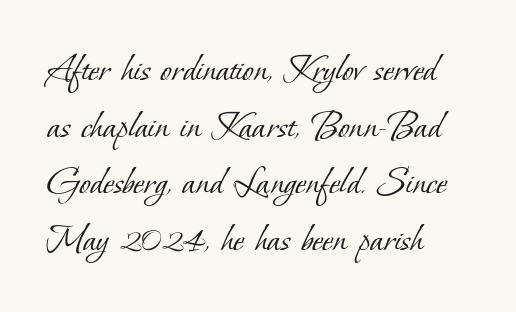
The image shows 41 px light serif type; set left-aligned, normal line spacing (1.38x), normal letter spacing, not underlined; low stroke contrast and a small x-height.
